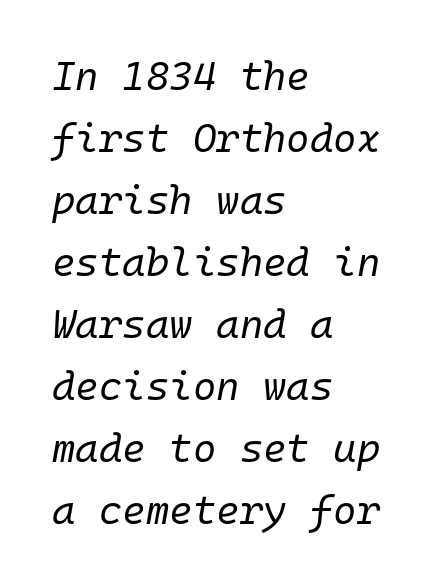
Q: Is the text bold? A: No.
Q: Is the text italic (slanted)? A: Yes, it leans right by about 10 degrees.
Q: Is the text underlined? A: No.
Q: How is the paragraph aligned? A: Left-aligned.
Q: Is the spacing between letters normal or unusually wide? A: Normal.
Q: Is the spacing between lines tight, normal or loose? A: Normal.
Q: Width (condensed, normal, or wide)? A: Normal.
Q: Stroke contrast? A: Low.
Q: x-height? A: Medium.
Q: Monospaced? A: Yes.
